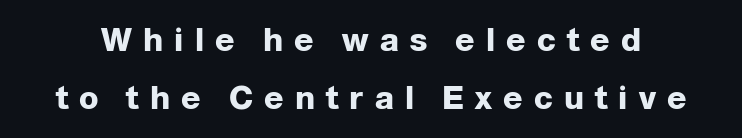
The image shows 32 px heavy sans-serif type, upright; set line spacing 1.81x, unusually wide letter spacing (+0.35 em), not underlined; low stroke contrast and a medium x-height.
